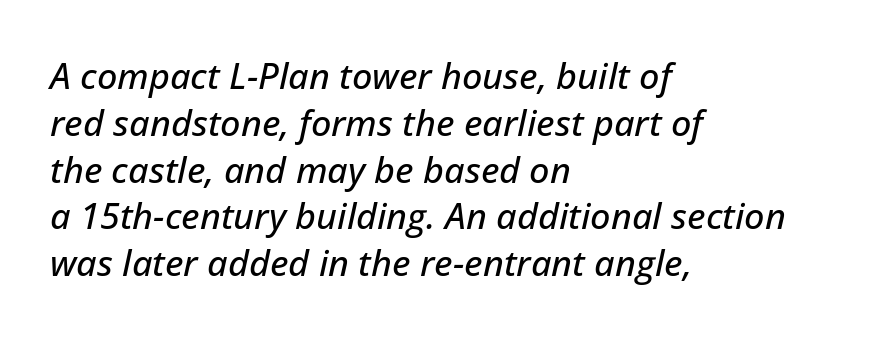
The image shows 36 px text type, italic (leaning right); set left-aligned, normal line spacing (1.3x), normal letter spacing, not underlined; low stroke contrast and a medium x-height.
